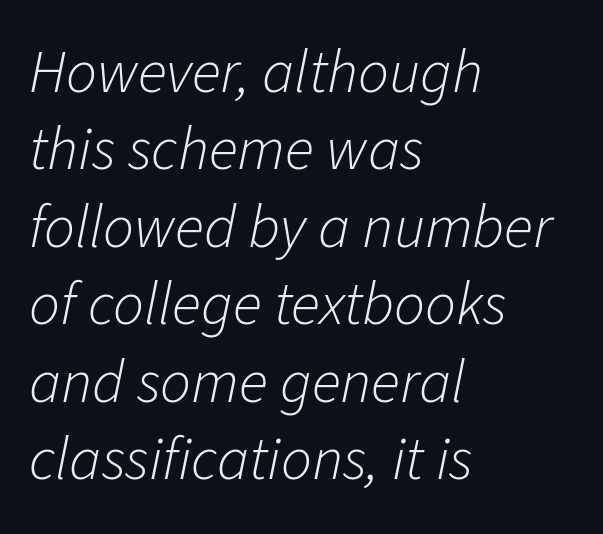
The image shows 61 px light type, italic (leaning right); set left-aligned, normal line spacing (1.27x), normal letter spacing, not underlined; low stroke contrast and a medium x-height.
